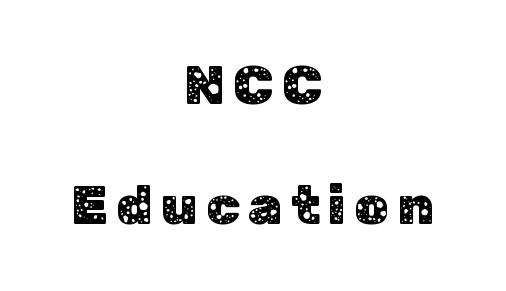
The image shows 55 px sans-serif type, upright; set centered, loose line spacing (2.19x), not underlined; low stroke contrast and a medium x-height.
